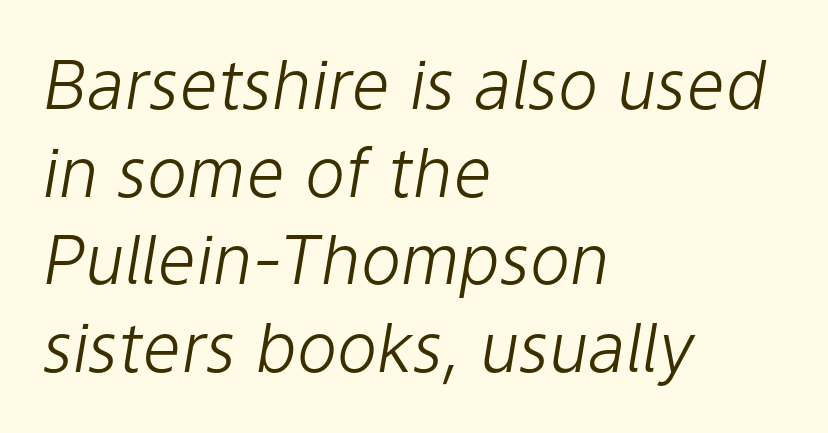
{"italic": "yes", "lean": "right", "slant_degrees": 9, "bold": "no", "weight": "light", "width": "normal", "stroke_contrast": "low", "x_height": "medium", "monospaced": "no", "underline": "no", "align": "left", "line_spacing": "normal", "line_spacing_ratio": 1.29, "letter_spacing": "normal", "letter_spacing_em": 0.0, "glyph_px": 68}
